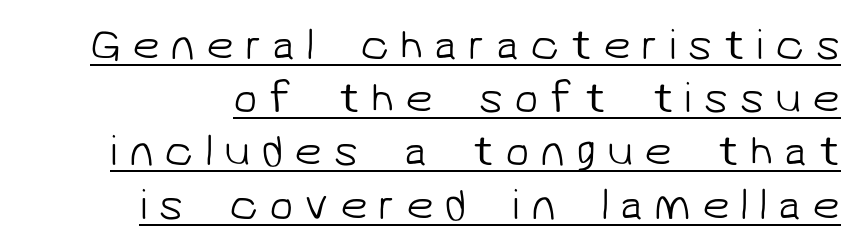
Q: Is the text bold? A: No.
Q: Is the typeface a serif or a sans-serif typeface? A: Sans-serif.
Q: Is the text underlined? A: Yes.
Q: Is the spacing between letters normal or unusually wide? A: Unusually wide.
Q: Width (condensed, normal, or wide)? A: Normal.
Q: Stroke contrast? A: Low.
Q: x-height? A: Medium.
Q: Monospaced? A: No.
